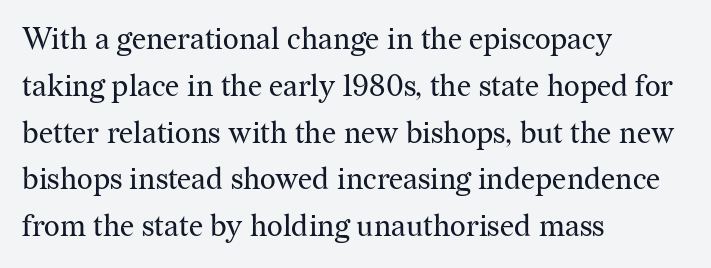
Q: Is the text bold? A: No.
Q: Is the text italic (slanted)? A: No, it is upright.
Q: Is the typeface a serif or a sans-serif typeface? A: Serif.
Q: Is the text underlined? A: No.
Q: How is the paragraph aligned? A: Left-aligned.
Q: Is the spacing between letters normal or unusually wide? A: Normal.
Q: Is the spacing between lines tight, normal or loose? A: Normal.
Q: Width (condensed, normal, or wide)? A: Normal.
Q: Stroke contrast? A: Medium.
Q: x-height? A: Medium.
Q: Monospaced? A: No.
